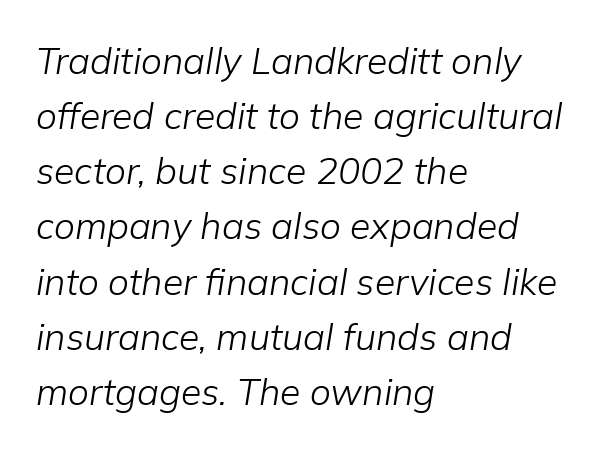
Q: Is the text bold? A: No.
Q: Is the text italic (slanted)? A: Yes, it leans right by about 9 degrees.
Q: Is the text underlined? A: No.
Q: How is the paragraph aligned? A: Left-aligned.
Q: Is the spacing between letters normal or unusually wide? A: Normal.
Q: Is the spacing between lines tight, normal or loose? A: Normal.
Q: Width (condensed, normal, or wide)? A: Normal.
Q: Stroke contrast? A: Low.
Q: x-height? A: Medium.
Q: Monospaced? A: No.
